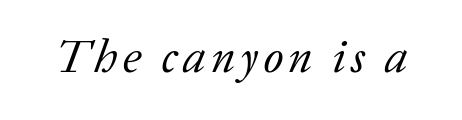
Q: Is the text bold? A: No.
Q: Is the text italic (slanted)? A: Yes, it leans right by about 20 degrees.
Q: Is the typeface a serif or a sans-serif typeface? A: Serif.
Q: Is the text underlined? A: No.
Q: Width (condensed, normal, or wide)? A: Normal.
Q: Stroke contrast? A: Low.
Q: x-height? A: Medium.
Q: Monospaced? A: No.
